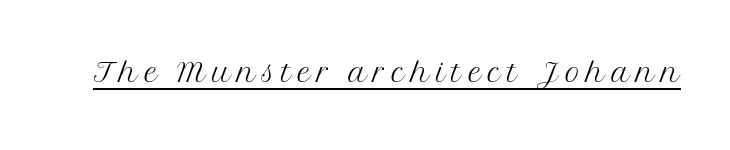
Each stroke keeps to a modest, everyday thickness or less. Each line of the rendering has a horizontal stroke beneath the glyphs. Here the designer chose a conventional face with non-uniform glyph widths. Old-style or modern, the face here clearly has serifs.
